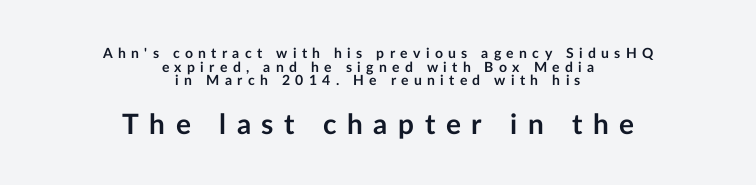
{"serif": "no", "italic": "no", "bold": "yes", "weight": "semibold", "width": "normal", "stroke_contrast": "low", "x_height": "medium", "monospaced": "no", "underline": "no", "align": "center", "line_spacing": "tight", "line_spacing_ratio": 0.97, "letter_spacing": "wide", "letter_spacing_em": 0.38, "larger_block": "second", "size_ratio": 2.0, "glyph_px": 28}
